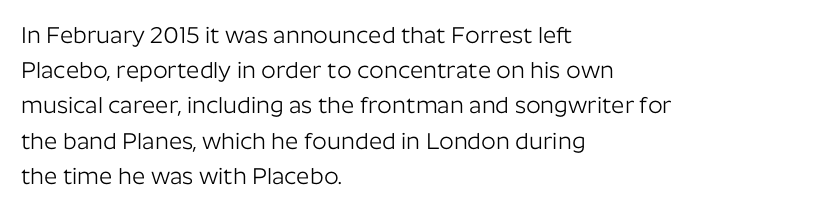
The image shows 23 px text type, upright; set left-aligned, normal line spacing (1.53x), normal letter spacing, not underlined.
